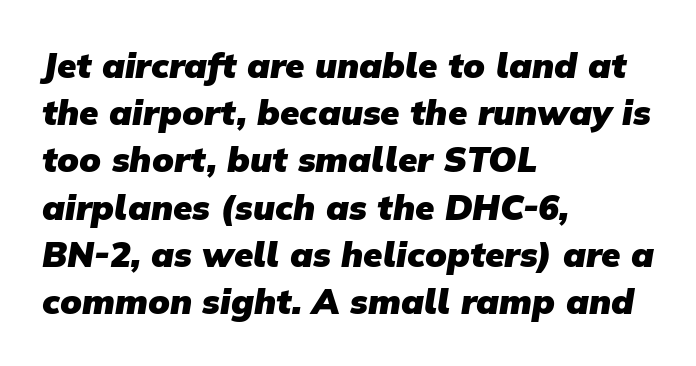
The image shows 35 px heavy sans-serif type; set left-aligned, normal line spacing (1.35x), normal letter spacing, not underlined; low stroke contrast and a medium x-height.
